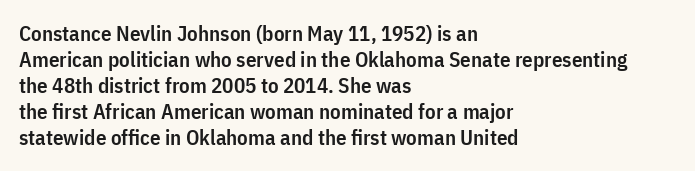
Set as a demibold, roughly 600 on the weight scale. Letter spacing: default. Where is the straight margin? On the left. Designer's note — italics off, roman on. Descenders are the only things crossing below the line.
